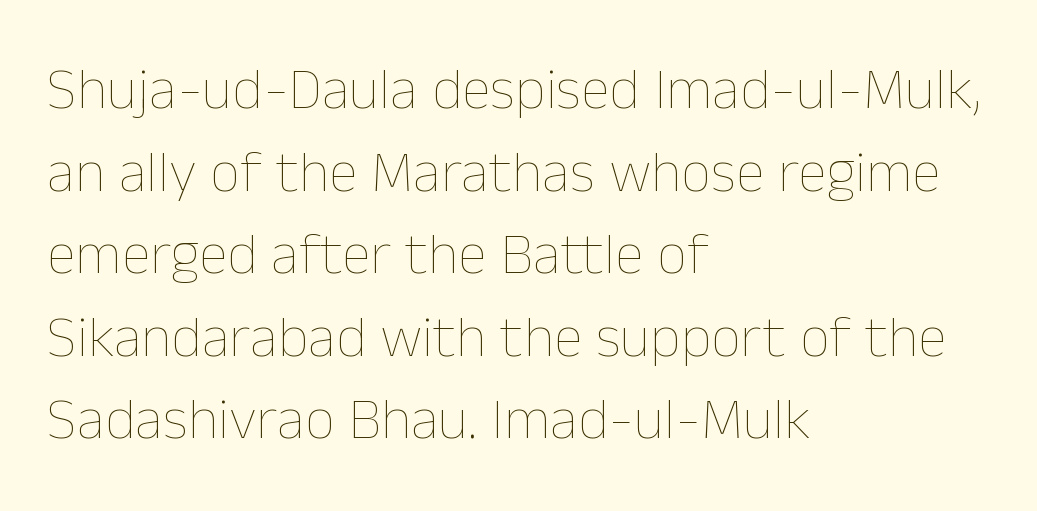
{"italic": "no", "bold": "no", "weight": "thin", "width": "normal", "stroke_contrast": "low", "x_height": "medium", "monospaced": "no", "underline": "no", "align": "left", "line_spacing": "normal", "line_spacing_ratio": 1.4, "letter_spacing": "normal", "letter_spacing_em": 0.0, "glyph_px": 59}
